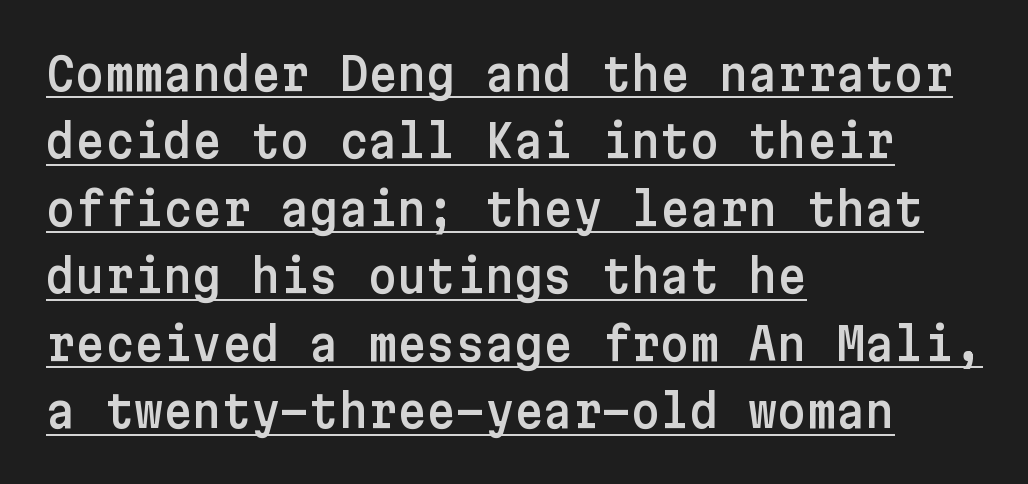
The image shows 45 px sans-serif type, upright; set left-aligned, normal line spacing (1.5x), normal letter spacing, underlined; low stroke contrast and a medium x-height.
